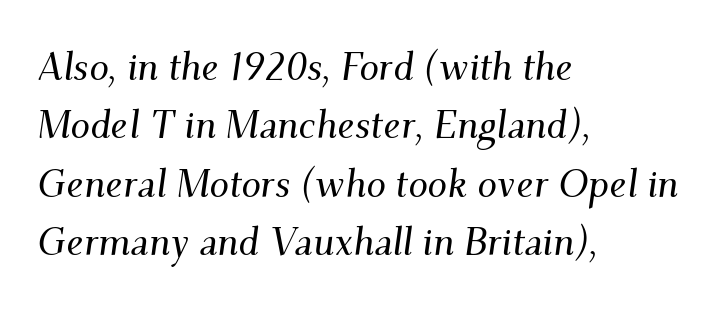
Q: Is the text italic (slanted)? A: Yes, it leans right by about 9 degrees.
Q: Is the typeface a serif or a sans-serif typeface? A: Serif.
Q: Is the text underlined? A: No.
Q: How is the paragraph aligned? A: Left-aligned.
Q: Is the spacing between letters normal or unusually wide? A: Normal.
Q: Is the spacing between lines tight, normal or loose? A: Normal.
Q: Width (condensed, normal, or wide)? A: Normal.
Q: Stroke contrast? A: Medium.
Q: x-height? A: Small.
Q: Monospaced? A: No.
